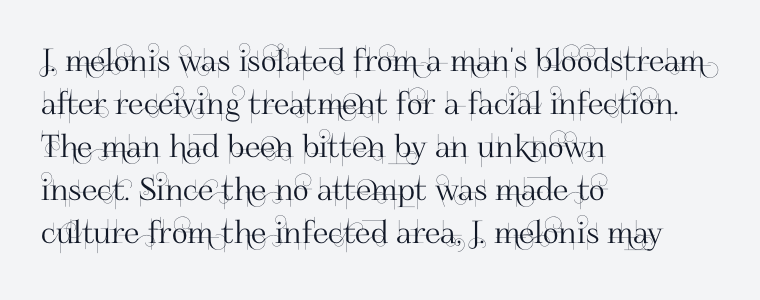
The image shows 31 px sans-serif type, upright; set left-aligned, normal line spacing (1.39x), normal letter spacing, not underlined; high stroke contrast and a small x-height.
